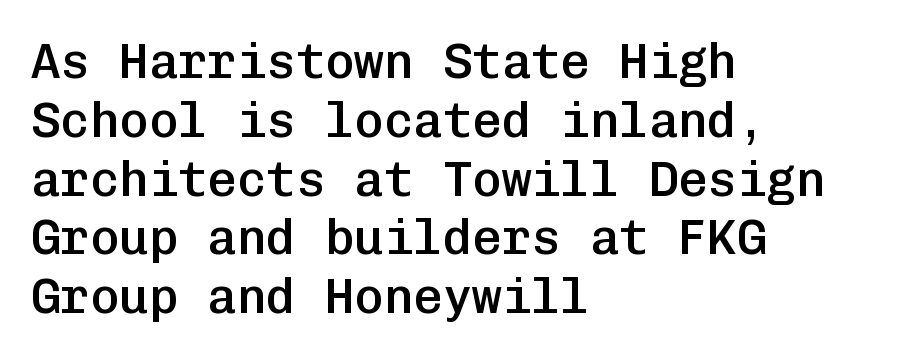
The image shows 49 px semibold sans-serif type, upright, monospaced; set left-aligned, line spacing 1.2x, normal letter spacing, not underlined; low stroke contrast and a medium x-height.
